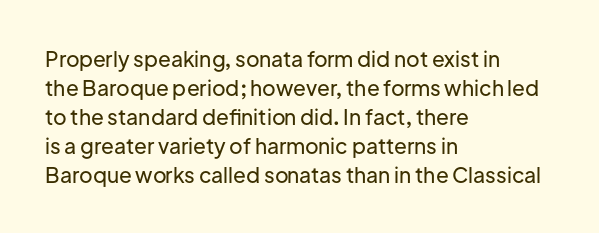
{"italic": "no", "underline": "no", "align": "left", "line_spacing": "normal", "line_spacing_ratio": 1.38, "letter_spacing": "normal", "letter_spacing_em": 0.0, "glyph_px": 21}
